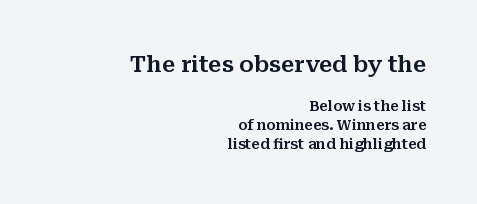
{"italic": "no", "underline": "no", "align": "right", "line_spacing": "normal", "line_spacing_ratio": 1.34, "letter_spacing": "normal", "letter_spacing_em": 0.0, "larger_block": "first", "size_ratio": 1.57, "glyph_px": 22}
